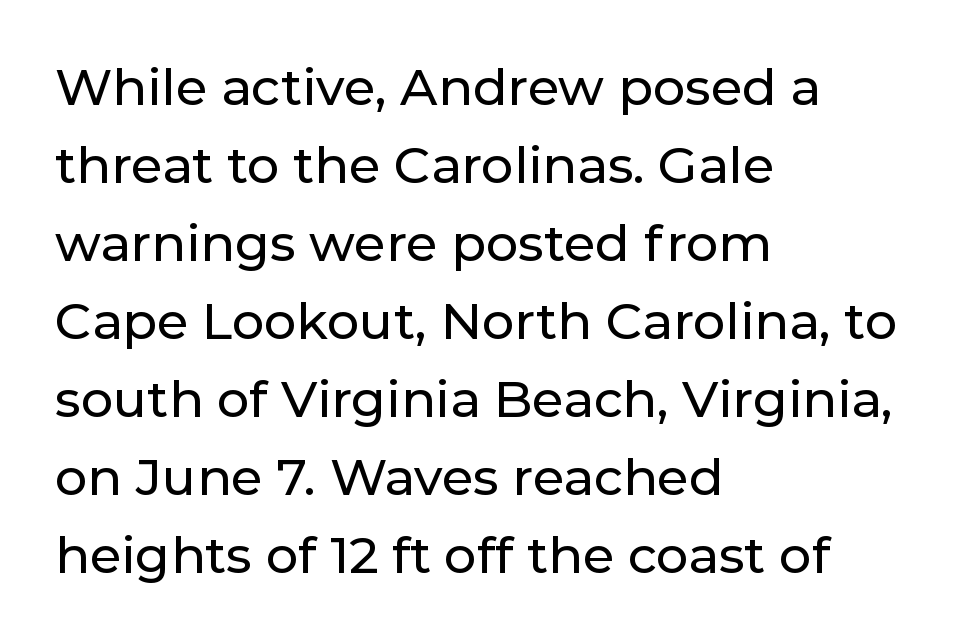
Honestly, the letter spacing is just normal — you wouldn't notice it. Is this a sans? Yes — the strokes have no serifs. The glyphs are unaccompanied by any horizontal stroke below them. The lines are quadded left. This sample has the flowing, uneven cadence of proportional lettering.
